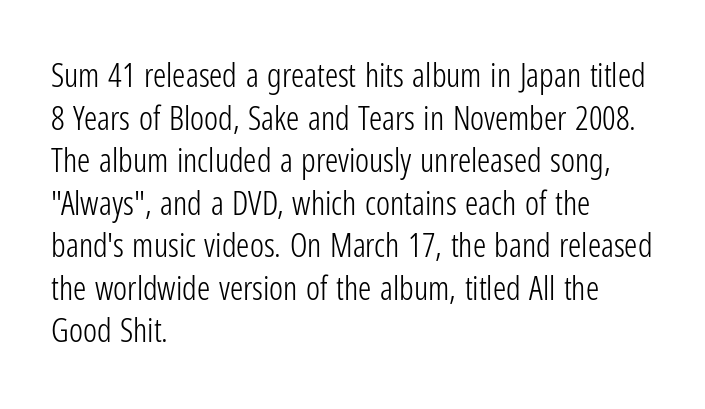
Q: Is the text bold? A: No.
Q: Is the text italic (slanted)? A: No, it is upright.
Q: Is the typeface a serif or a sans-serif typeface? A: Sans-serif.
Q: Is the text underlined? A: No.
Q: How is the paragraph aligned? A: Left-aligned.
Q: Is the spacing between letters normal or unusually wide? A: Normal.
Q: Is the spacing between lines tight, normal or loose? A: Normal.
Q: Width (condensed, normal, or wide)? A: Condensed.
Q: Stroke contrast? A: Low.
Q: x-height? A: Medium.
Q: Monospaced? A: No.
